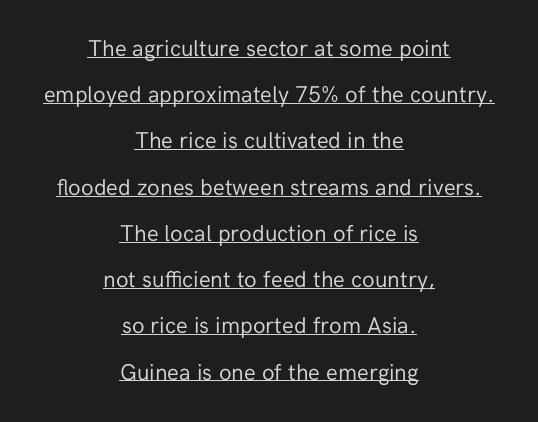
The image shows 23 px text type, upright; set centered, loose line spacing (2.01x), normal letter spacing, underlined.
